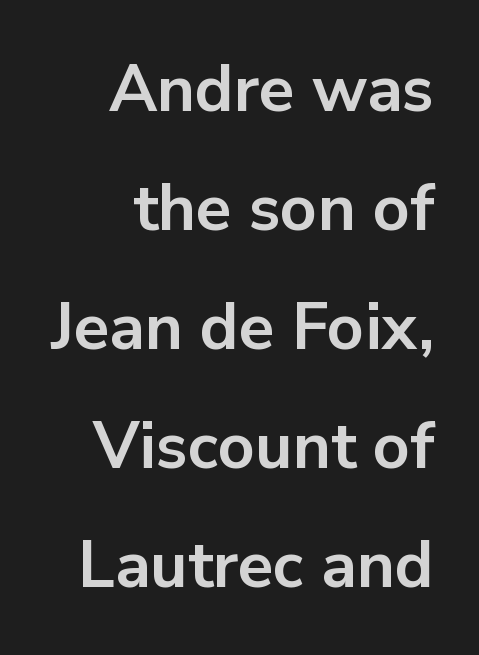
The image shows 65 px bold sans-serif type, upright; set right-aligned, line spacing 1.83x, normal letter spacing, not underlined; low stroke contrast and a medium x-height.
